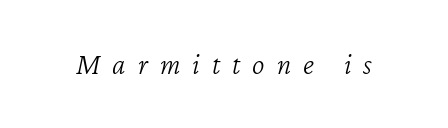
The image shows 30 px light type, italic (leaning right); set unusually wide letter spacing (+0.4 em), not underlined; low stroke contrast and a medium x-height.
